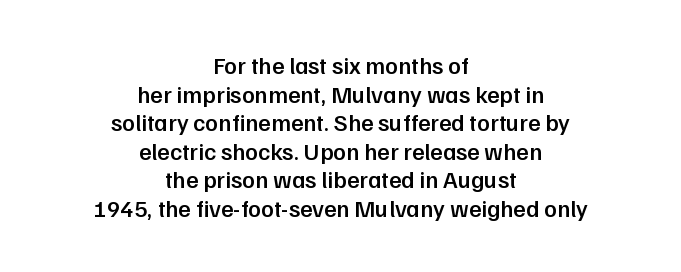
What weight is shown? A semibold, between regular and bold. Typeset on center — no edge is straight. A typesetter would call this zero additional tracking. If you drew a line through each stem, it would be perfectly vertical. The gap between lines stays unmarked.
